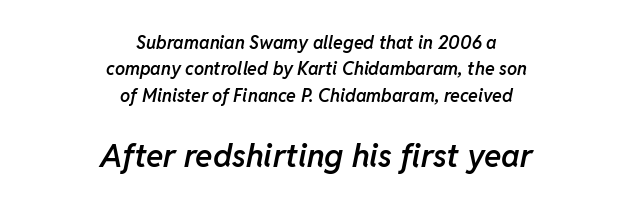
The image shows 32 px semibold type, italic (leaning right); set centered, normal line spacing (1.46x), normal letter spacing, not underlined; the second (bottom) block is 1.78x larger; low stroke contrast and a medium x-height.
